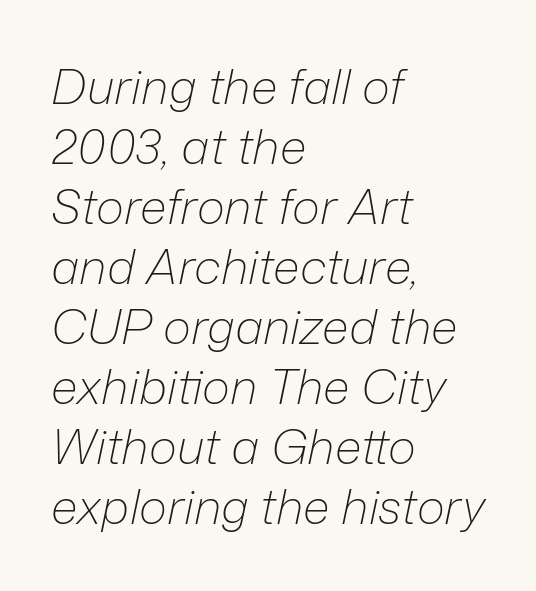
The image shows 48 px light type, italic (leaning right); set left-aligned, normal line spacing (1.25x), normal letter spacing, not underlined; low stroke contrast and a medium x-height.
